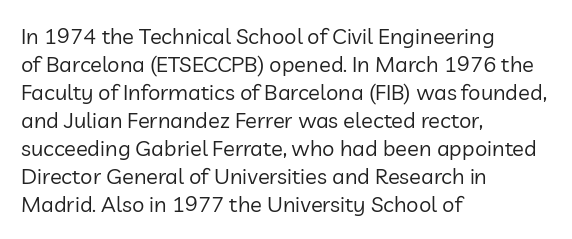
The image shows 22 px text type, upright; set left-aligned, normal line spacing (1.27x), normal letter spacing, not underlined.
